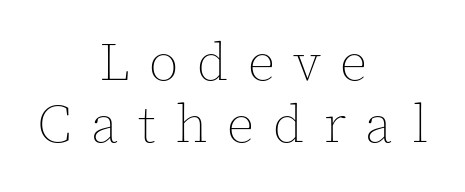
{"italic": "no", "bold": "no", "weight": "thin", "width": "normal", "x_height": "medium", "monospaced": "no", "underline": "no", "align": "center", "line_spacing": "tight", "line_spacing_ratio": 1.15, "letter_spacing": "wide", "letter_spacing_em": 0.36, "glyph_px": 54}
